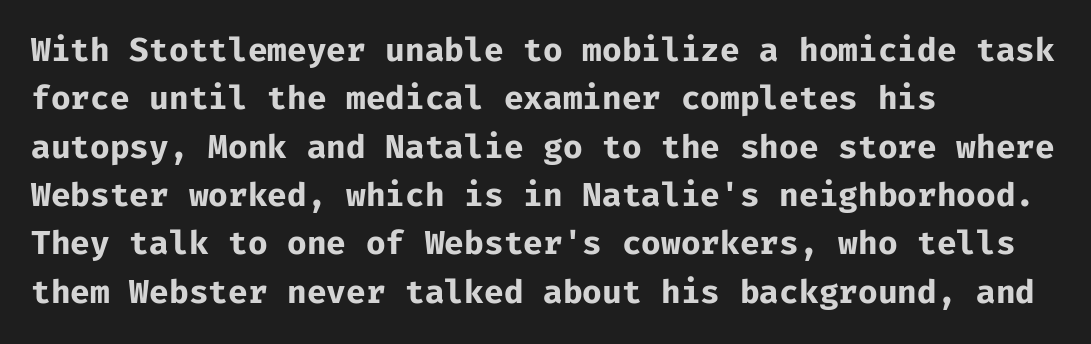
Q: Is the text bold? A: Yes.
Q: Is the text italic (slanted)? A: No, it is upright.
Q: Is the typeface a serif or a sans-serif typeface? A: Sans-serif.
Q: Is the text underlined? A: No.
Q: How is the paragraph aligned? A: Left-aligned.
Q: Is the spacing between letters normal or unusually wide? A: Normal.
Q: Is the spacing between lines tight, normal or loose? A: Normal.
Q: Width (condensed, normal, or wide)? A: Normal.
Q: Stroke contrast? A: Low.
Q: x-height? A: Medium.
Q: Monospaced? A: Yes.
